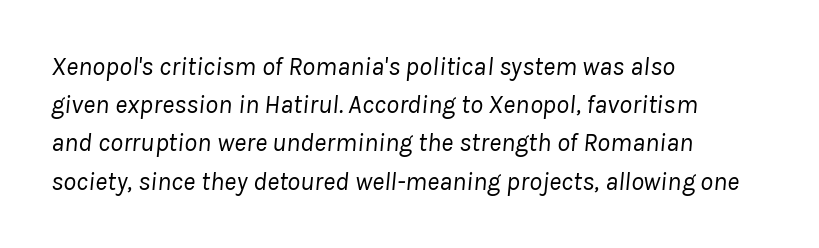
{"italic": "yes", "lean": "right", "slant_degrees": 8, "bold": "no", "underline": "no", "align": "left", "line_spacing": "normal", "line_spacing_ratio": 1.47, "letter_spacing": "normal", "letter_spacing_em": 0.0, "glyph_px": 26}
